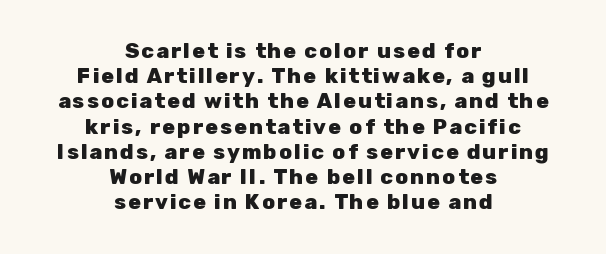
Q: Is the text bold? A: Yes.
Q: Is the text italic (slanted)? A: No, it is upright.
Q: Is the text underlined? A: No.
Q: How is the paragraph aligned? A: Centered.
